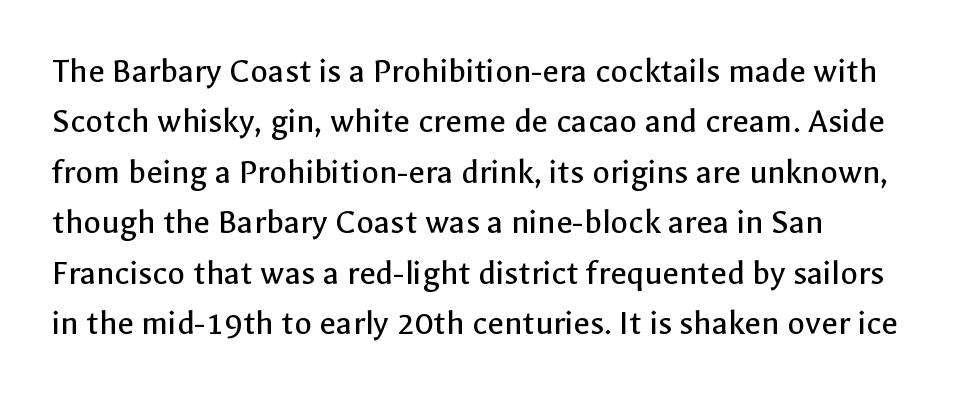
The image shows 36 px regular-weight sans-serif type, upright; set normal line spacing (1.4x), normal letter spacing, not underlined; a medium x-height.
